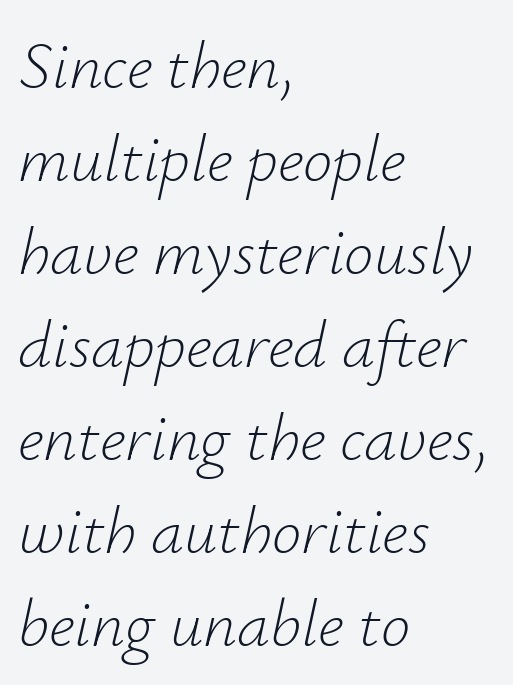
Q: Is the text bold? A: No.
Q: Is the text italic (slanted)? A: Yes, it leans right by about 12 degrees.
Q: Is the text underlined? A: No.
Q: How is the paragraph aligned? A: Left-aligned.
Q: Is the spacing between letters normal or unusually wide? A: Normal.
Q: Is the spacing between lines tight, normal or loose? A: Normal.
Q: Width (condensed, normal, or wide)? A: Normal.
Q: Stroke contrast? A: Low.
Q: x-height? A: Small.
Q: Monospaced? A: No.
